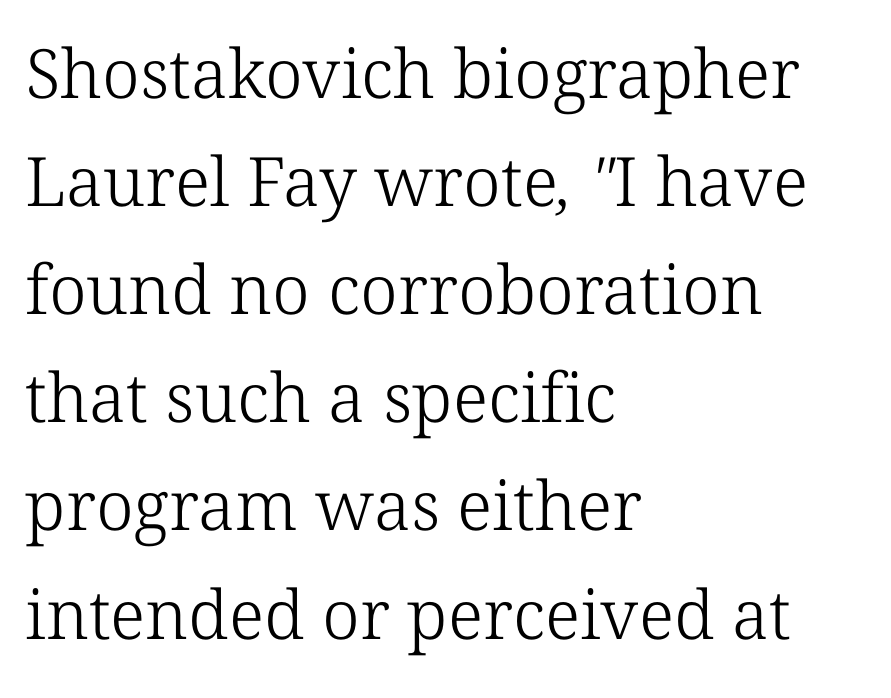
Decoration check: the copy has no underline. Look at the tracking — it's just the regular setting, nothing added. Each letter keeps its own natural width here, so spacing adapts to shape. The typesetting does not lean heavy: it is not bold.
